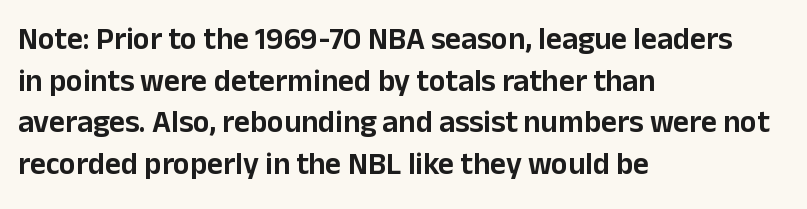
{"serif": "no", "italic": "no", "width": "normal", "stroke_contrast": "low", "x_height": "medium", "monospaced": "no", "underline": "no", "align": "left", "line_spacing": "normal", "line_spacing_ratio": 1.34, "letter_spacing": "normal", "letter_spacing_em": 0.0, "glyph_px": 31}
